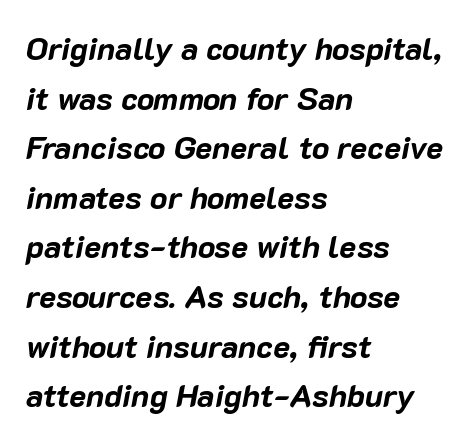
The image shows 32 px bold type, italic (leaning right); set left-aligned, normal line spacing (1.55x), normal letter spacing, not underlined; low stroke contrast and a medium x-height.
